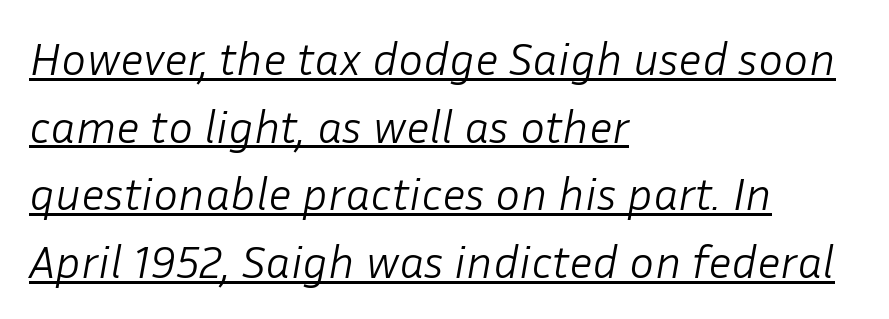
Q: Is the text bold? A: No.
Q: Is the text italic (slanted)? A: Yes, it leans right by about 10 degrees.
Q: Is the text underlined? A: Yes.
Q: How is the paragraph aligned? A: Left-aligned.
Q: Is the spacing between letters normal or unusually wide? A: Normal.
Q: Is the spacing between lines tight, normal or loose? A: Normal.
Q: Width (condensed, normal, or wide)? A: Normal.
Q: Stroke contrast? A: Low.
Q: x-height? A: Medium.
Q: Monospaced? A: No.
